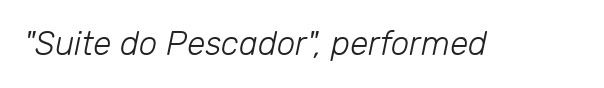
These lines are rendered in a variable-pitch font. The font's italic variant was chosen for this text. Stroke thickness stays within the range of a standard reading face or lighter. There is no visible air inserted between adjacent glyphs. Plain, unruled lines of type.
